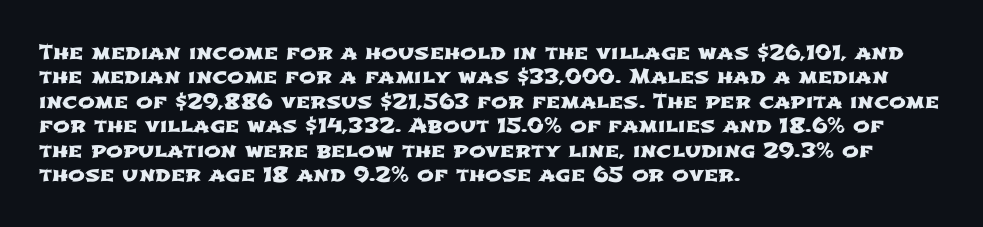
Q: Is the text underlined? A: No.
Q: How is the paragraph aligned? A: Left-aligned.
Q: Is the spacing between letters normal or unusually wide? A: Normal.
